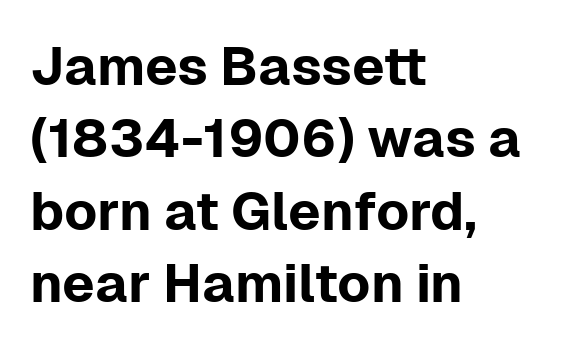
{"serif": "no", "italic": "no", "width": "normal", "stroke_contrast": "low", "x_height": "medium", "monospaced": "no", "underline": "no", "align": "left", "line_spacing": "normal", "line_spacing_ratio": 1.34, "letter_spacing": "normal", "letter_spacing_em": 0.0, "glyph_px": 54}
